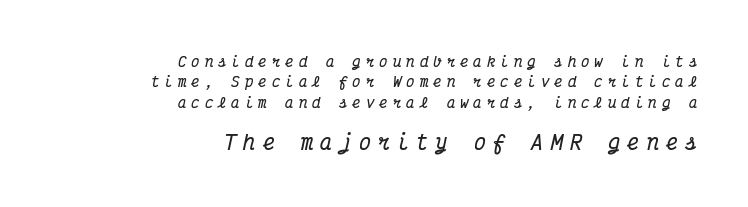
The image shows 20 px bold type, italic (leaning right); set right-aligned, normal line spacing (1.46x), unusually wide letter spacing (+0.36 em), not underlined; the second (bottom) block is 1.43x larger.
